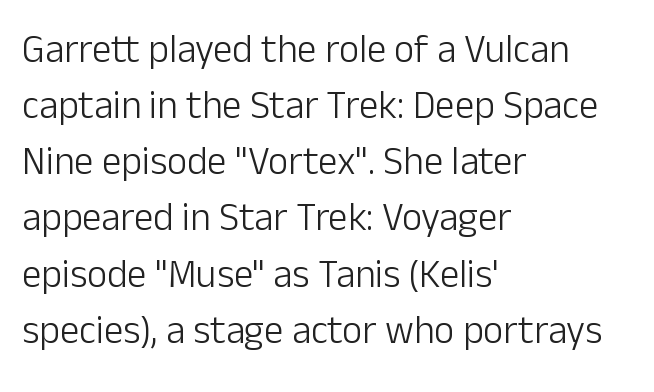
{"serif": "no", "italic": "no", "bold": "no", "weight": "light", "width": "normal", "stroke_contrast": "low", "x_height": "medium", "monospaced": "no", "underline": "no", "align": "left", "line_spacing": "normal", "line_spacing_ratio": 1.44, "letter_spacing": "normal", "letter_spacing_em": 0.0, "glyph_px": 39}
